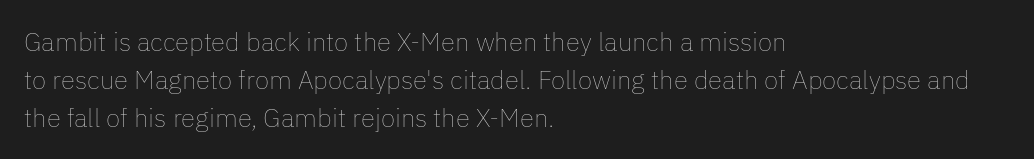
Visually the block forms a straight wall on the left and a jagged coastline on the right. Caption: standard tracking, unaltered. The type sits square on the baseline with zero lean. Weight: not bold — regular or lighter.
